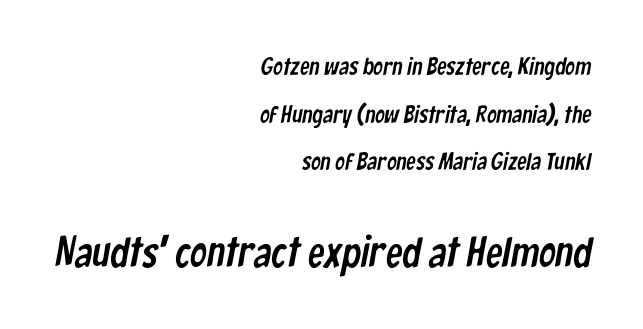
Nothing sits at the stroke ends, so this counts as sans-serif. Horizontal bands of white between lines are thick stripes. Larger block? The one below; the one above is distinctly smaller. The horizontal fit of the characters is conventional and even.
